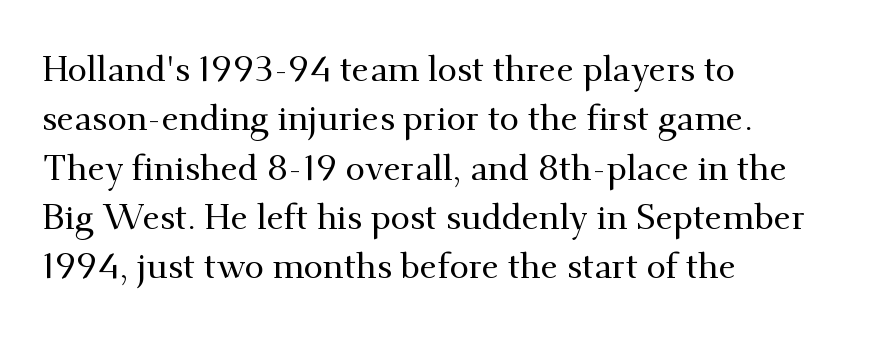
Q: Is the text italic (slanted)? A: No, it is upright.
Q: Is the typeface a serif or a sans-serif typeface? A: Serif.
Q: Is the text underlined? A: No.
Q: How is the paragraph aligned? A: Left-aligned.
Q: Is the spacing between letters normal or unusually wide? A: Normal.
Q: Is the spacing between lines tight, normal or loose? A: Normal.
Q: Width (condensed, normal, or wide)? A: Normal.
Q: Stroke contrast? A: Medium.
Q: x-height? A: Small.
Q: Monospaced? A: No.
